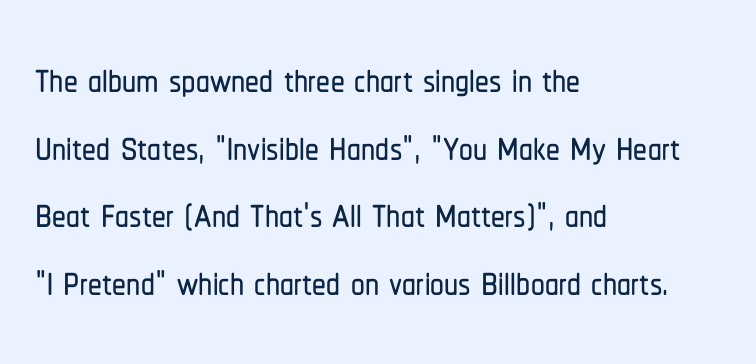
Q: Is the text italic (slanted)? A: No, it is upright.
Q: Is the typeface a serif or a sans-serif typeface? A: Sans-serif.
Q: Is the text underlined? A: No.
Q: How is the paragraph aligned? A: Left-aligned.
Q: Is the spacing between letters normal or unusually wide? A: Normal.
Q: Width (condensed, normal, or wide)? A: Condensed.
Q: Stroke contrast? A: Low.
Q: x-height? A: Medium.
Q: Monospaced? A: No.
